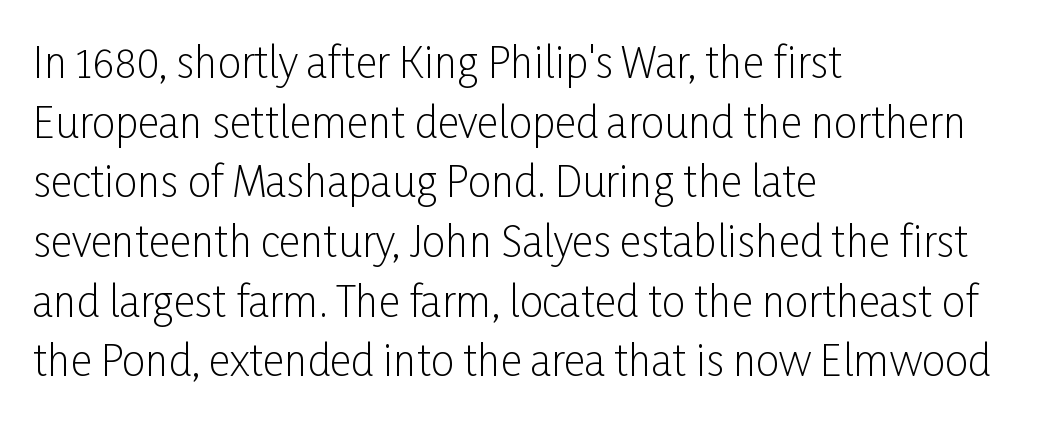
{"serif": "no", "italic": "no", "bold": "no", "weight": "light", "width": "condensed", "stroke_contrast": "low", "x_height": "medium", "monospaced": "no", "underline": "no", "align": "left", "line_spacing": "normal", "line_spacing_ratio": 1.42, "letter_spacing": "normal", "letter_spacing_em": 0.0, "glyph_px": 42}
